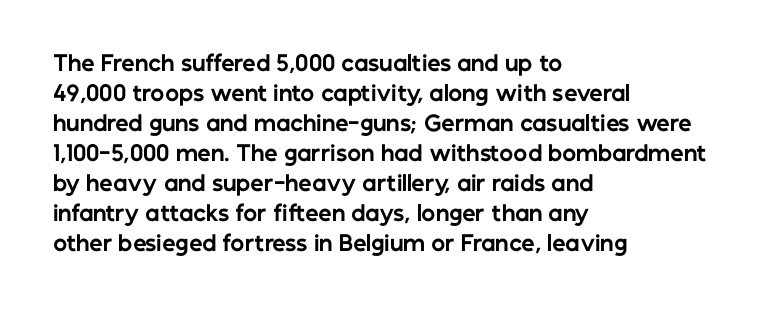
{"italic": "no", "bold": "yes", "underline": "no", "align": "left", "line_spacing": "normal", "line_spacing_ratio": 1.43, "letter_spacing": "normal", "letter_spacing_em": 0.0, "glyph_px": 21}
